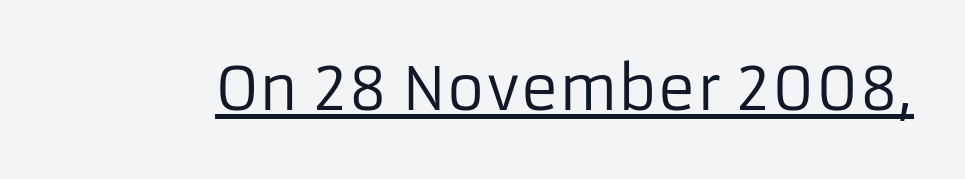
{"serif": "no", "italic": "no", "bold": "no", "weight": "regular", "width": "normal", "stroke_contrast": "low", "x_height": "medium", "monospaced": "no", "underline": "yes", "letter_spacing": "normal", "letter_spacing_em": 0.0, "glyph_px": 59}
